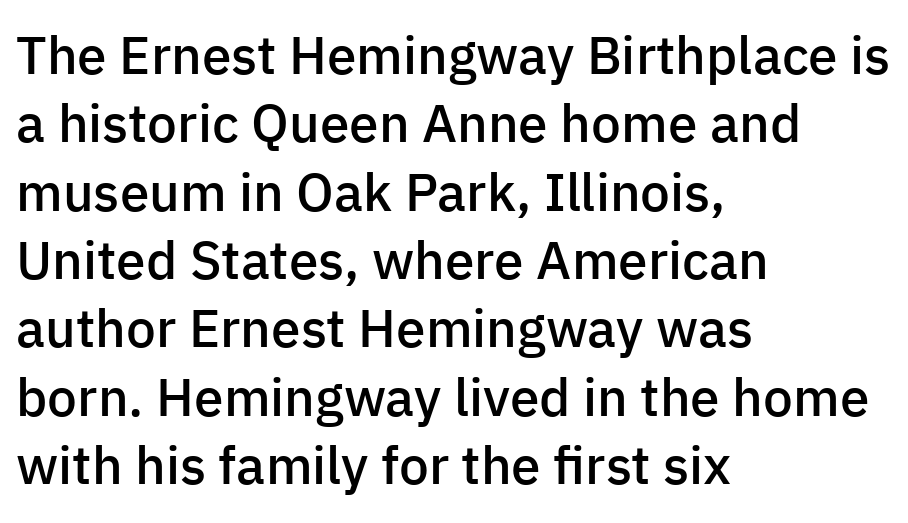
Q: Is the text bold? A: Semi-bold.
Q: Is the text italic (slanted)? A: No, it is upright.
Q: Is the typeface a serif or a sans-serif typeface? A: Sans-serif.
Q: Is the text underlined? A: No.
Q: How is the paragraph aligned? A: Left-aligned.
Q: Is the spacing between letters normal or unusually wide? A: Normal.
Q: Is the spacing between lines tight, normal or loose? A: Normal.
Q: Width (condensed, normal, or wide)? A: Normal.
Q: Stroke contrast? A: Low.
Q: x-height? A: Medium.
Q: Monospaced? A: No.
